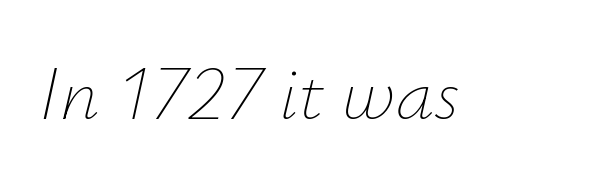
{"italic": "yes", "lean": "right", "slant_degrees": 12, "bold": "no", "weight": "thin", "width": "normal", "stroke_contrast": "low", "x_height": "small", "monospaced": "no", "underline": "no", "letter_spacing": "normal", "letter_spacing_em": 0.0, "glyph_px": 77}
